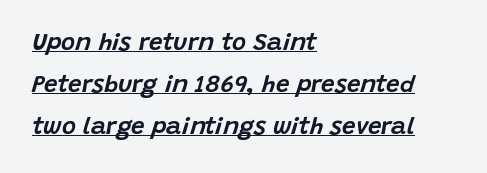
Descenders here cross a horizontal rule under the line. Italic: yes, the glyphs are oblique. Observe the ordinary spacing: letters are neighbours, not strangers. Left-aligned paragraph, ragged on the right.
